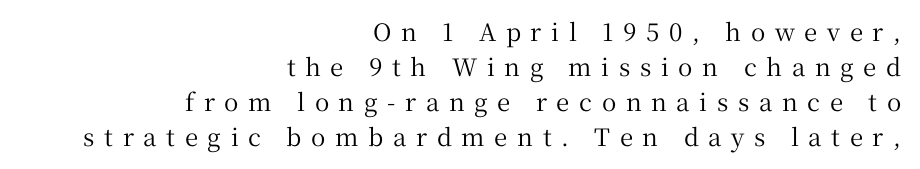
Q: Is the text italic (slanted)? A: No, it is upright.
Q: Is the text underlined? A: No.
Q: How is the paragraph aligned? A: Right-aligned.
Q: Is the spacing between letters normal or unusually wide? A: Unusually wide.
Q: Is the spacing between lines tight, normal or loose? A: Normal.
